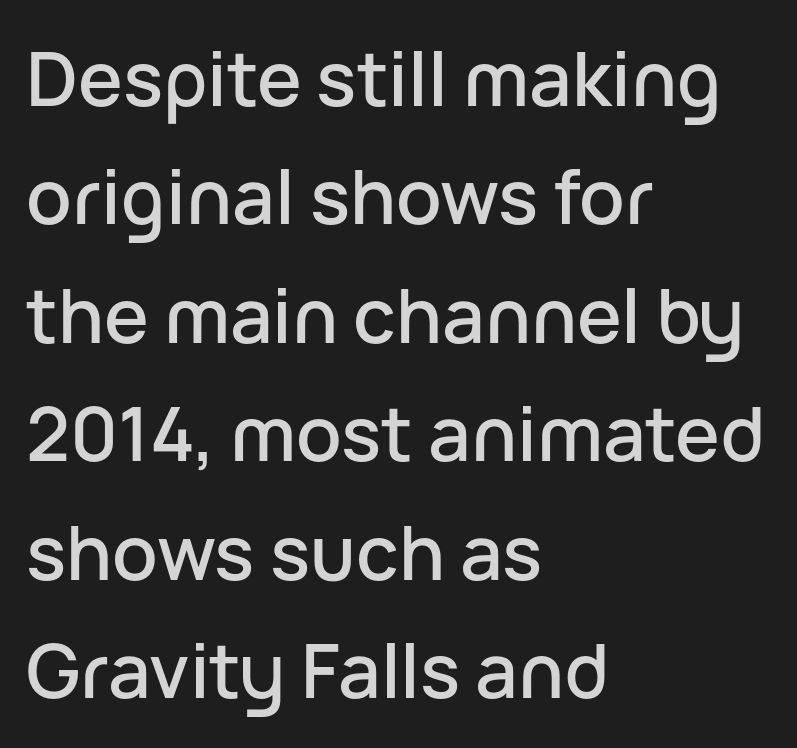
Q: Is the text italic (slanted)? A: No, it is upright.
Q: Is the typeface a serif or a sans-serif typeface? A: Sans-serif.
Q: Is the text underlined? A: No.
Q: How is the paragraph aligned? A: Left-aligned.
Q: Is the spacing between letters normal or unusually wide? A: Normal.
Q: Is the spacing between lines tight, normal or loose? A: Normal.
Q: Width (condensed, normal, or wide)? A: Normal.
Q: Stroke contrast? A: Low.
Q: x-height? A: Medium.
Q: Monospaced? A: No.
